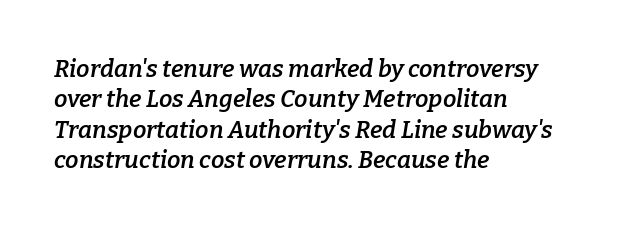
Q: Is the text bold? A: Semi-bold.
Q: Is the text italic (slanted)? A: Yes, it leans right by about 9 degrees.
Q: Is the text underlined? A: No.
Q: How is the paragraph aligned? A: Left-aligned.
Q: Is the spacing between letters normal or unusually wide? A: Normal.
Q: Is the spacing between lines tight, normal or loose? A: Normal.
